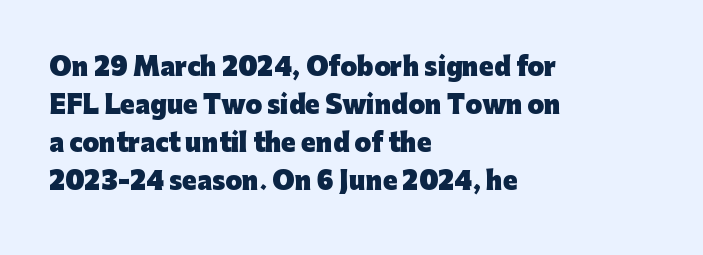
{"italic": "no", "bold": "yes", "underline": "no", "align": "left", "line_spacing": "normal", "line_spacing_ratio": 1.59, "letter_spacing": "normal", "letter_spacing_em": 0.0, "glyph_px": 24}
